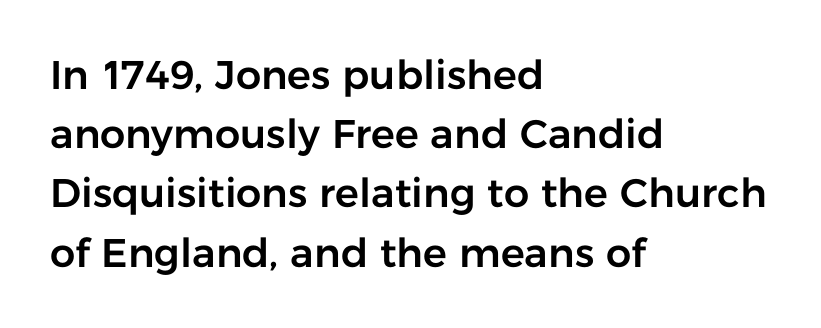
Looks like regular typesetting: each glyph gets only the width it needs. The font's upright variant was chosen for this text. In CSS terms this would be text-align: left. In terms of letterform style, serifs are entirely absent.
